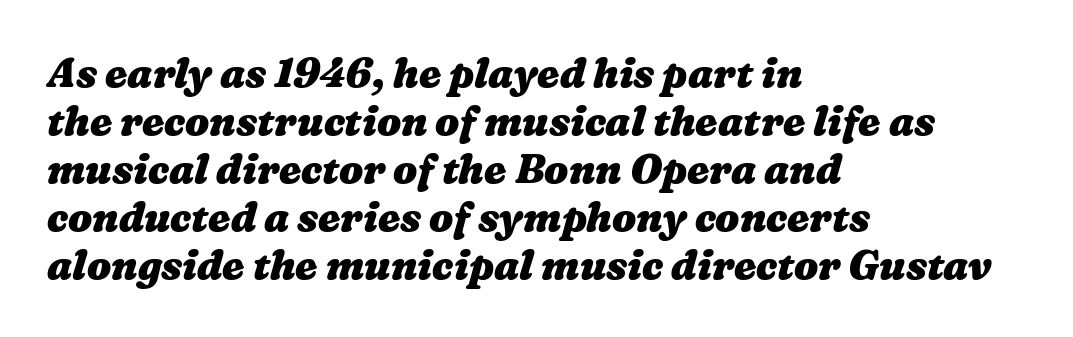
{"bold": "yes", "weight": "heavy", "width": "wide", "stroke_contrast": "medium", "x_height": "medium", "monospaced": "no", "underline": "no", "align": "left", "line_spacing_ratio": 1.2, "letter_spacing": "normal", "letter_spacing_em": 0.0, "glyph_px": 40}
